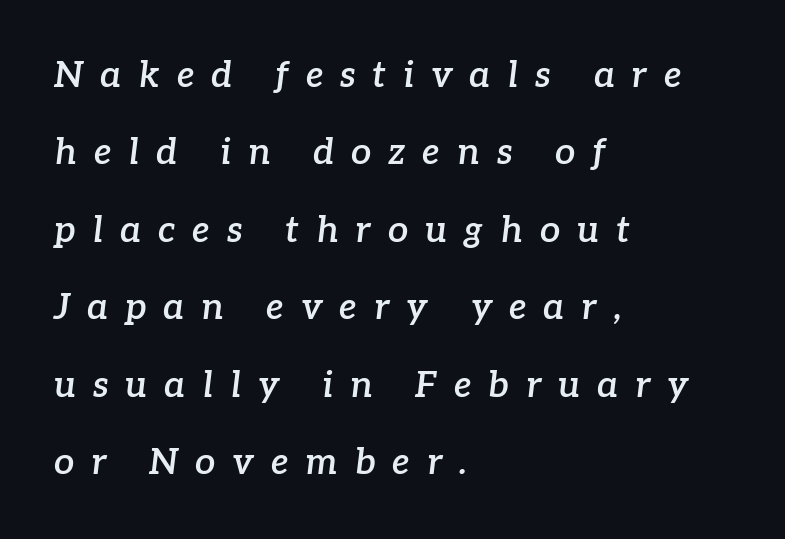
{"serif": "yes", "italic": "yes", "lean": "right", "slant_degrees": 7, "bold": "semi", "weight": "semibold", "width": "normal", "stroke_contrast": "low", "x_height": "medium", "monospaced": "no", "underline": "no", "align": "left", "line_spacing": "loose", "line_spacing_ratio": 2.15, "letter_spacing": "wide", "letter_spacing_em": 0.47, "glyph_px": 36}
